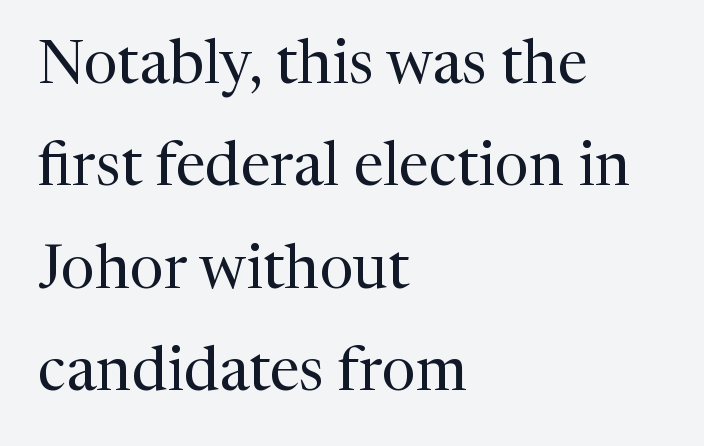
{"serif": "yes", "italic": "no", "bold": "no", "weight": "regular", "width": "normal", "stroke_contrast": "medium", "x_height": "medium", "monospaced": "no", "underline": "no", "align": "left", "line_spacing": "normal", "line_spacing_ratio": 1.68, "letter_spacing": "normal", "letter_spacing_em": 0.0, "glyph_px": 61}
